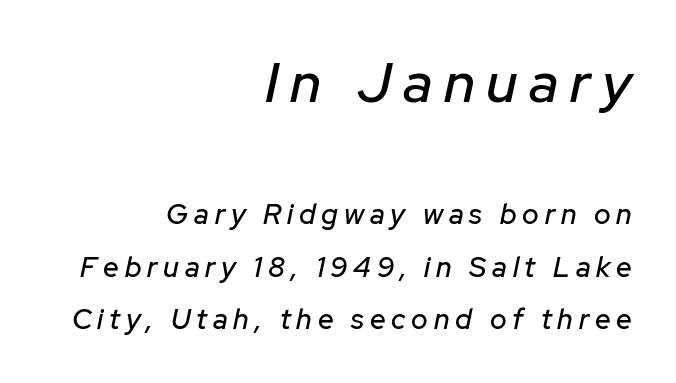
{"italic": "yes", "lean": "right", "slant_degrees": 12, "width": "normal", "stroke_contrast": "low", "x_height": "medium", "monospaced": "no", "underline": "no", "align": "right", "line_spacing_ratio": 1.89, "letter_spacing": "wide", "letter_spacing_em": 0.21, "larger_block": "first", "size_ratio": 2.0, "glyph_px": 56}
